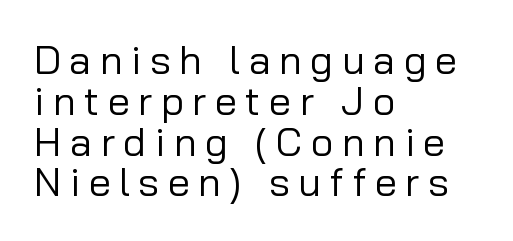
The image shows 40 px regular-weight sans-serif type, upright; set left-aligned, tight line spacing (1.02x), unusually wide letter spacing (+0.21 em), not underlined; low stroke contrast and a medium x-height.
